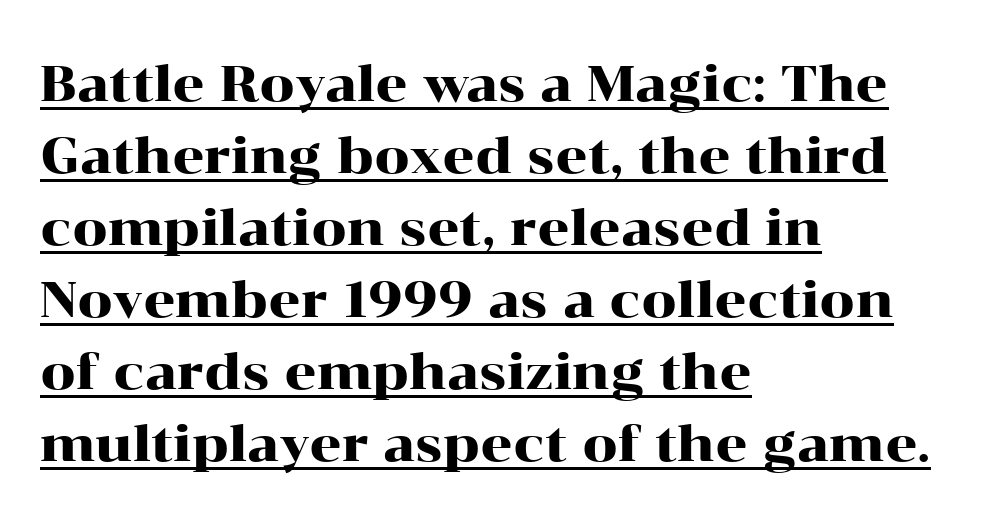
{"serif": "yes", "italic": "no", "width": "wide", "stroke_contrast": "high", "x_height": "medium", "monospaced": "no", "underline": "yes", "align": "left", "line_spacing": "normal", "line_spacing_ratio": 1.44, "letter_spacing": "normal", "letter_spacing_em": 0.0, "glyph_px": 50}
